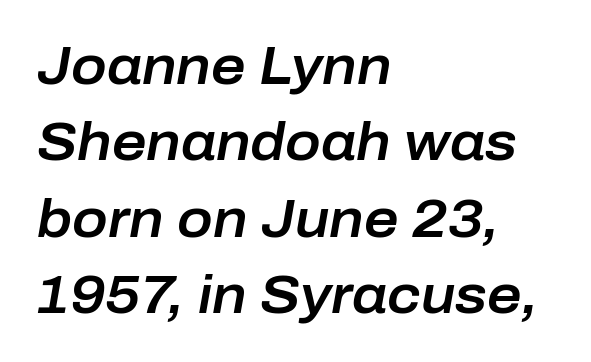
{"italic": "yes", "lean": "right", "slant_degrees": 10, "width": "normal", "stroke_contrast": "low", "x_height": "medium", "monospaced": "no", "underline": "no", "align": "left", "line_spacing": "normal", "line_spacing_ratio": 1.44, "letter_spacing": "normal", "letter_spacing_em": 0.0, "glyph_px": 53}
